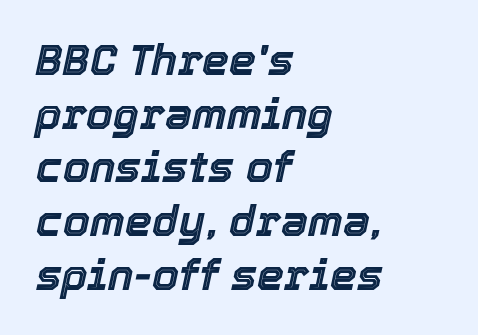
The image shows 43 px text type, italic (leaning right); set left-aligned, normal line spacing (1.25x), normal letter spacing, not underlined; a medium x-height.
